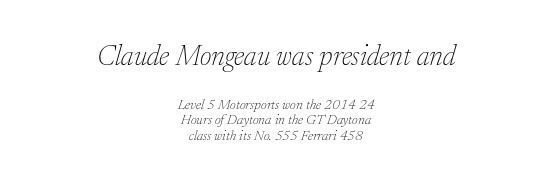
Caption: face not bold, strokes unweighted. Stroke terminals: seriffed. Check under the words: just untouched page. The specimen reads as italic at a glance. One glance says dense: line gaps are narrower than usual.
